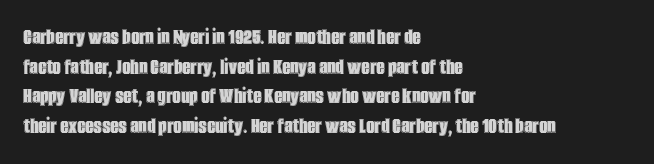
The image shows 23 px text type, upright; set left-aligned, normal line spacing (1.29x), normal letter spacing, not underlined.
